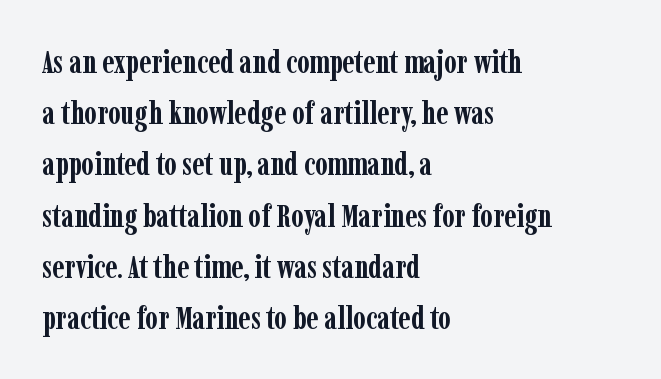
{"serif": "yes", "italic": "no", "bold": "yes", "weight": "semibold", "width": "condensed", "stroke_contrast": "low", "x_height": "medium", "monospaced": "no", "underline": "no", "align": "left", "line_spacing": "normal", "line_spacing_ratio": 1.6, "letter_spacing": "normal", "letter_spacing_em": 0.0, "glyph_px": 32}
